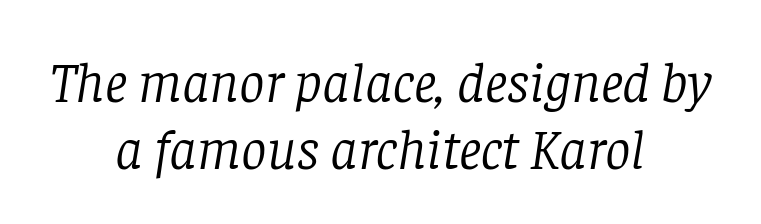
In terms of letterform style, serifs are clearly present. Heft: none added — not bold. What stands out about the letter spacing? Nothing — it is the standard amount. A student would call this center alignment; a typographer would say set centered. A typesetter would mark this as italic. Lines of text with bare space underneath.
